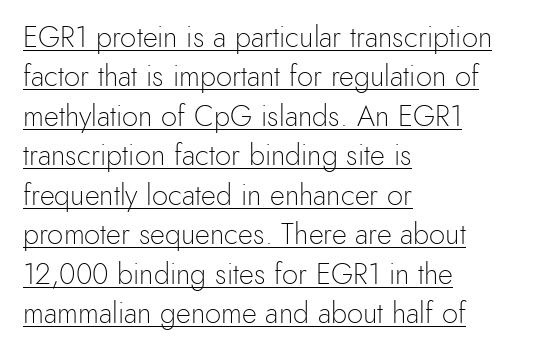
{"serif": "no", "italic": "no", "bold": "no", "weight": "light", "width": "normal", "x_height": "small", "monospaced": "no", "underline": "yes", "align": "left", "line_spacing": "normal", "line_spacing_ratio": 1.36, "letter_spacing": "normal", "letter_spacing_em": 0.0, "glyph_px": 29}
